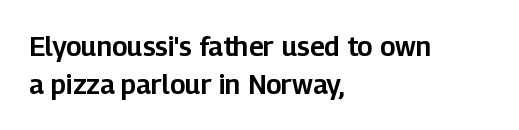
{"italic": "no", "underline": "no", "align": "left", "line_spacing": "normal", "line_spacing_ratio": 1.39, "letter_spacing": "normal", "letter_spacing_em": 0.0, "glyph_px": 27}
